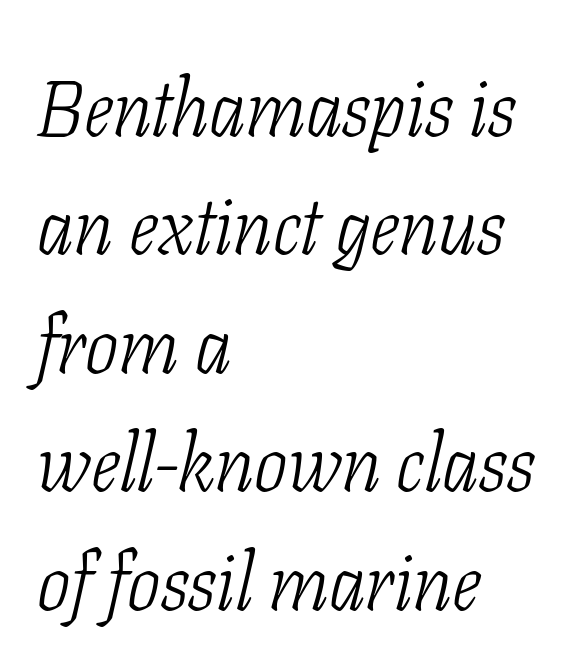
The image shows 79 px light, condensed serif type, italic (leaning right); set left-aligned, normal line spacing (1.5x), normal letter spacing, not underlined; low stroke contrast and a medium x-height.
